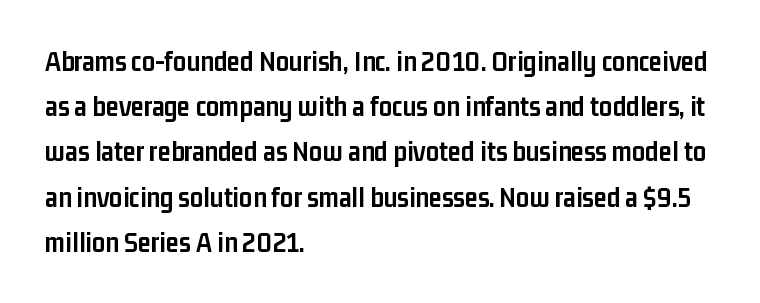
The letters stand straight up with perfectly vertical stems. Quick note: underline off. The glyphs have the mass of a bold cut. A typesetter would call this zero additional tracking. Horizontal alignment here is leftward, the default for most running prose. Regarding serifs, this sample does without them.
